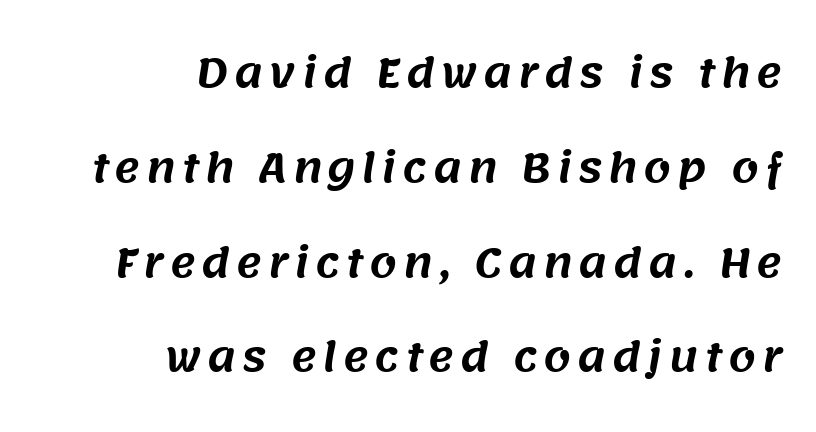
The image shows 39 px sans-serif type; set right-aligned, loose line spacing (2.43x), not underlined; medium stroke contrast and a large x-height.
